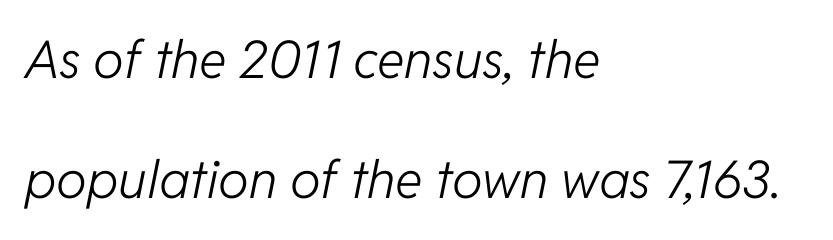
{"italic": "yes", "lean": "right", "slant_degrees": 11, "bold": "no", "weight": "light", "width": "normal", "stroke_contrast": "low", "x_height": "medium", "monospaced": "no", "underline": "no", "align": "left", "line_spacing": "loose", "line_spacing_ratio": 2.31, "letter_spacing": "normal", "letter_spacing_em": 0.0, "glyph_px": 52}
